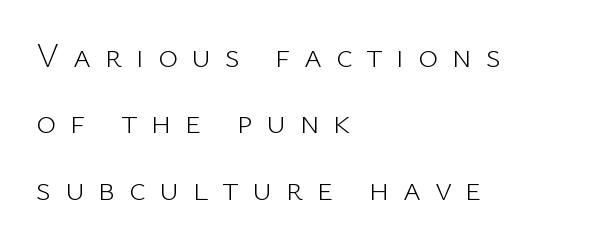
{"serif": "no", "italic": "no", "bold": "no", "weight": "light", "width": "normal", "stroke_contrast": "low", "x_height": "medium", "monospaced": "no", "underline": "no", "align": "left", "line_spacing": "loose", "line_spacing_ratio": 1.95, "letter_spacing": "wide", "letter_spacing_em": 0.4, "glyph_px": 34}
